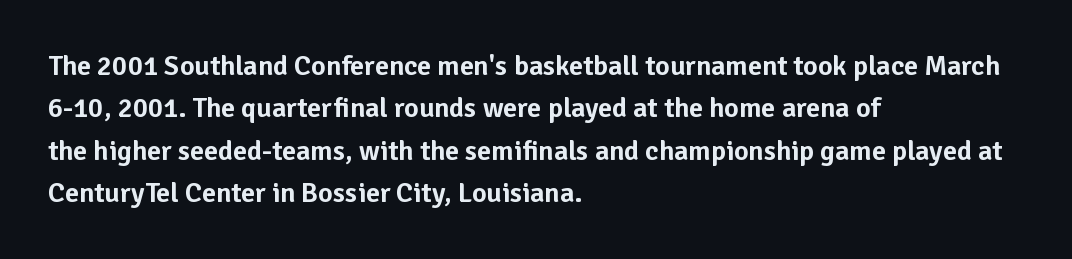
These lines sit exactly where default settings would place them. The rendering keeps characters at their native spacing. Style check: upright. Font category for this specimen: sans-serif. The typesetter chose a ragged-right arrangement here.
